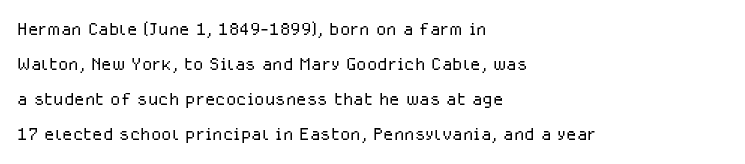
{"italic": "no", "bold": "no", "underline": "no", "align": "left", "line_spacing": "normal", "line_spacing_ratio": 1.46, "letter_spacing": "normal", "letter_spacing_em": 0.0, "glyph_px": 24}
